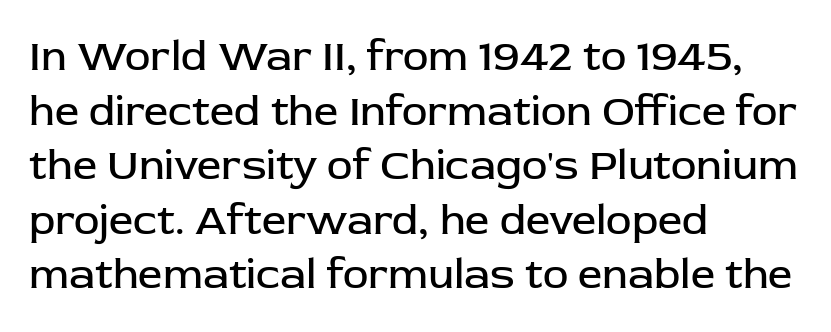
{"serif": "no", "italic": "no", "bold": "no", "weight": "regular", "width": "normal", "stroke_contrast": "low", "x_height": "medium", "monospaced": "no", "underline": "no", "align": "left", "line_spacing": "normal", "line_spacing_ratio": 1.27, "letter_spacing": "normal", "letter_spacing_em": 0.0, "glyph_px": 43}
